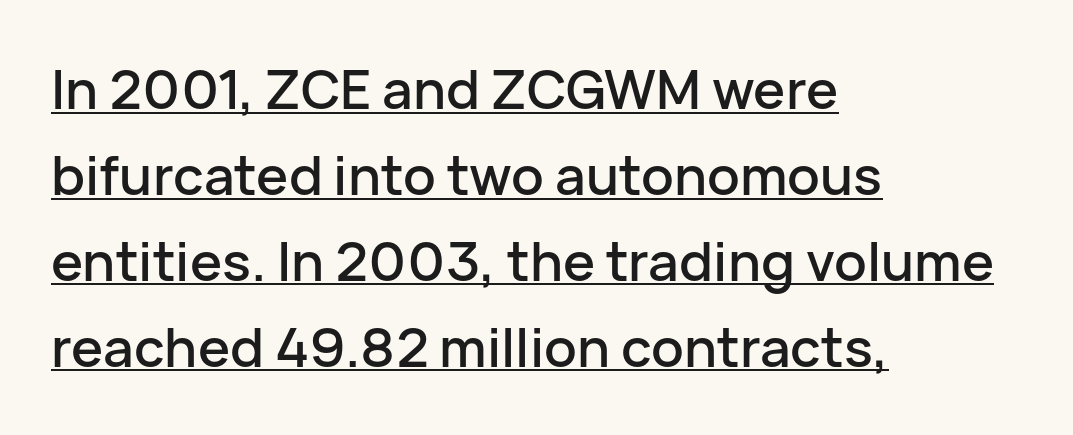
The image shows 54 px sans-serif type, upright; set left-aligned, normal line spacing (1.59x), normal letter spacing, underlined; low stroke contrast and a medium x-height.
